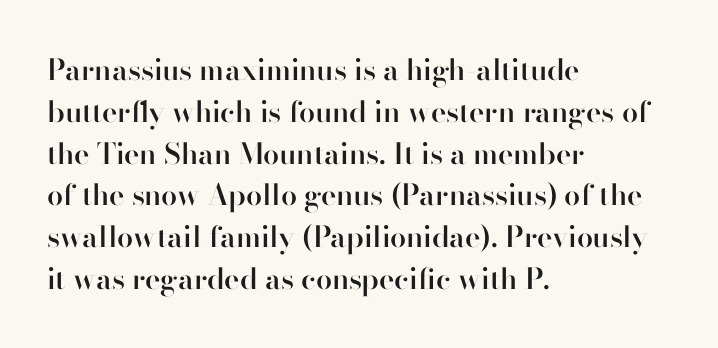
Q: Is the text bold? A: Semi-bold.
Q: Is the text italic (slanted)? A: No, it is upright.
Q: Is the typeface a serif or a sans-serif typeface? A: Sans-serif.
Q: Is the text underlined? A: No.
Q: How is the paragraph aligned? A: Left-aligned.
Q: Is the spacing between letters normal or unusually wide? A: Normal.
Q: Is the spacing between lines tight, normal or loose? A: Normal.
Q: Width (condensed, normal, or wide)? A: Normal.
Q: Stroke contrast? A: High.
Q: x-height? A: Small.
Q: Monospaced? A: No.
